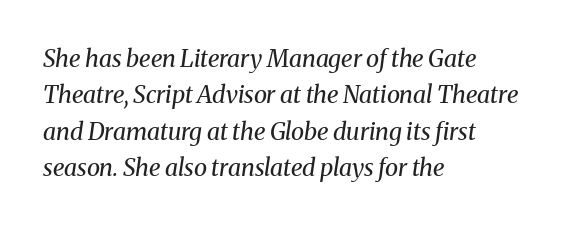
{"italic": "yes", "lean": "right", "slant_degrees": 8, "bold": "no", "underline": "no", "align": "left", "line_spacing": "normal", "line_spacing_ratio": 1.52, "letter_spacing": "normal", "letter_spacing_em": 0.0, "glyph_px": 24}
